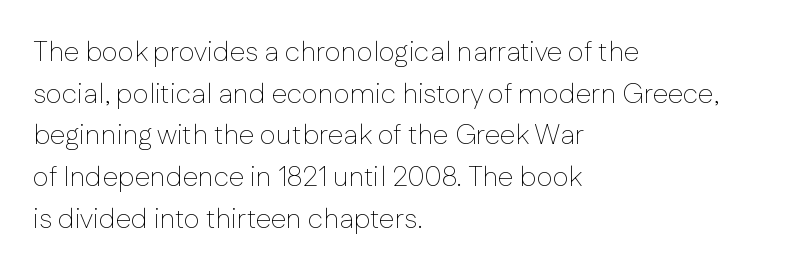
The image shows 28 px thin sans-serif type, upright; set left-aligned, normal line spacing (1.49x), normal letter spacing, not underlined; low stroke contrast and a medium x-height.
